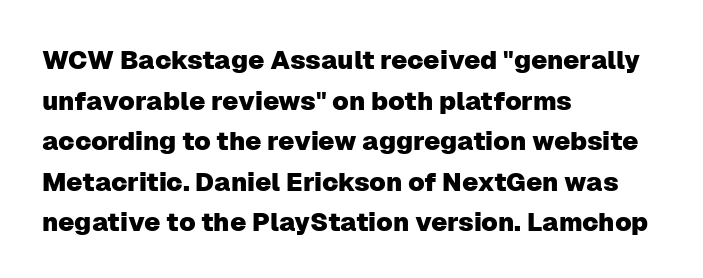
The image shows 26 px text type, upright; set left-aligned, normal line spacing (1.56x), normal letter spacing, not underlined.
